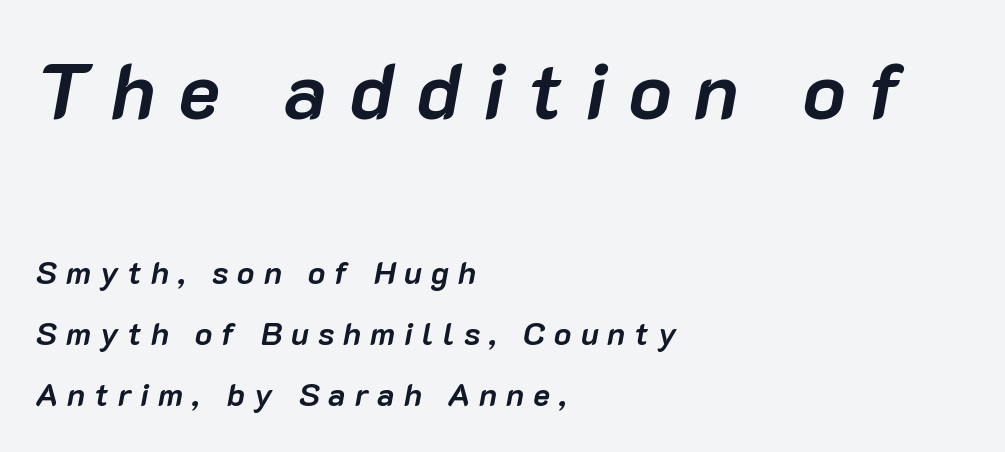
The image shows 79 px semibold type, italic (leaning right); set left-aligned, loose line spacing (1.91x), unusually wide letter spacing (+0.28 em), not underlined; the first (top) block is 2.47x larger; low stroke contrast and a medium x-height.
